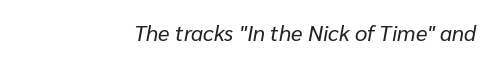
Q: Is the text bold? A: No.
Q: Is the text italic (slanted)? A: Yes, it leans right by about 10 degrees.
Q: Is the text underlined? A: No.
Q: How is the paragraph aligned? A: Right-aligned.
Q: Is the spacing between letters normal or unusually wide? A: Normal.
